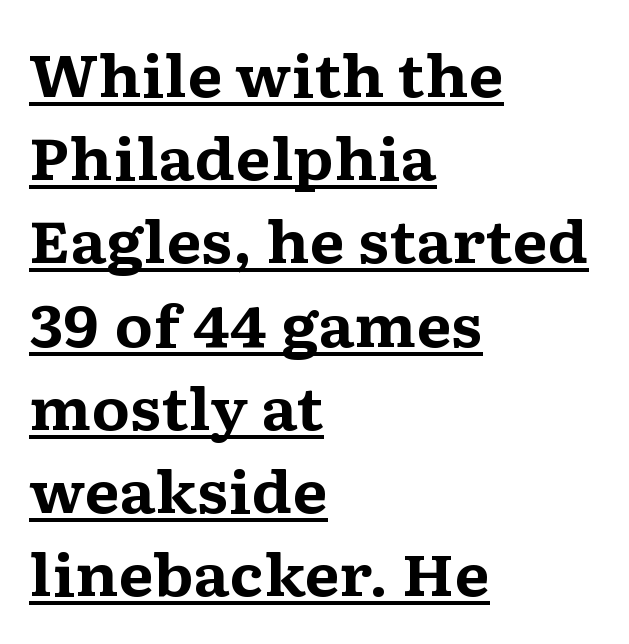
The rendering shows small feet on the letterforms — a serif design. Line starts are locked; line ends wander. As a designer I'd log this as weight 700, bold. The rendering uses natural spacing where letterforms have individual widths. These lines sit exactly where default settings would place them. Students, note that the glyphs here touch the page at normal intervals.
